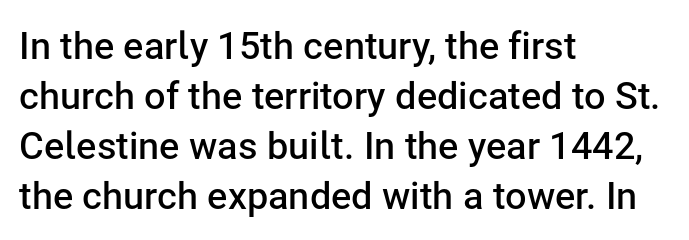
Q: Is the text bold? A: Semi-bold.
Q: Is the text italic (slanted)? A: No, it is upright.
Q: Is the typeface a serif or a sans-serif typeface? A: Sans-serif.
Q: Is the text underlined? A: No.
Q: How is the paragraph aligned? A: Left-aligned.
Q: Is the spacing between letters normal or unusually wide? A: Normal.
Q: Is the spacing between lines tight, normal or loose? A: Normal.
Q: Width (condensed, normal, or wide)? A: Normal.
Q: Stroke contrast? A: Low.
Q: x-height? A: Medium.
Q: Monospaced? A: No.
